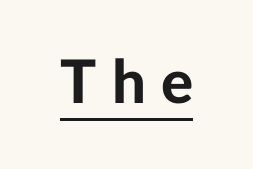
The image shows 60 px bold sans-serif type, upright; set unusually wide letter spacing (+0.25 em), underlined; low stroke contrast and a medium x-height.
